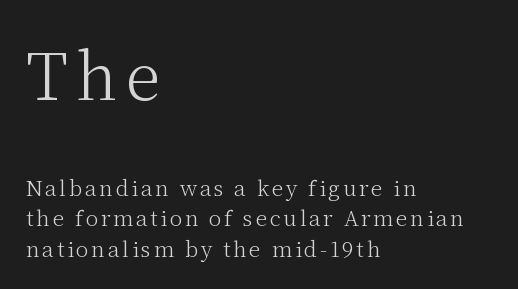
Unlike a clean sans, this face finishes its strokes with serifs. Character widths vary here, with narrow letters taking less room than wide ones. Plain, unruled lines of type. A light-to-regular cut is what we see here.
